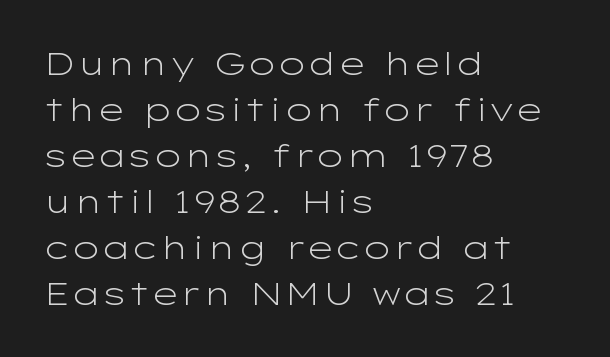
{"serif": "no", "italic": "no", "bold": "no", "weight": "light", "width": "wide", "stroke_contrast": "low", "x_height": "medium", "monospaced": "no", "underline": "no", "align": "left", "line_spacing": "normal", "line_spacing_ratio": 1.44, "letter_spacing": "normal", "letter_spacing_em": 0.0, "glyph_px": 32}
